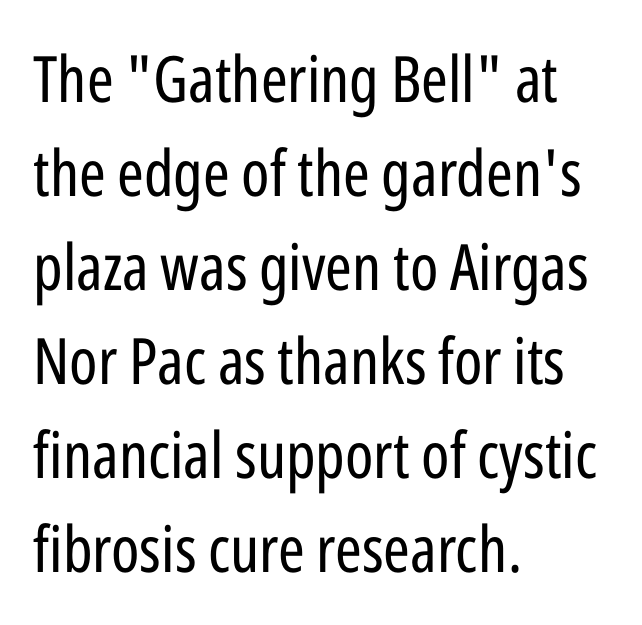
If you drew a line through each stem, it would be perfectly vertical. The lines are quadded left. The characters are drawn with everyday or finer stroke widths. Evenly set lines give the paragraph a standard silhouette. The strip under each line holds only bare page.
